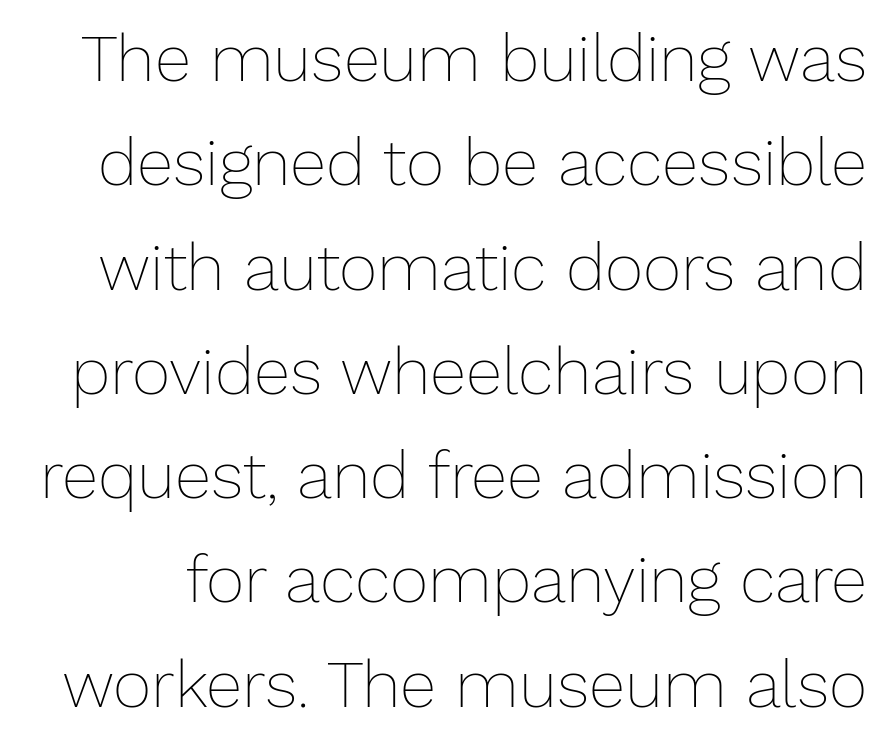
The image shows 66 px thin type, upright; set normal line spacing (1.58x), normal letter spacing, not underlined; low stroke contrast and a medium x-height.
